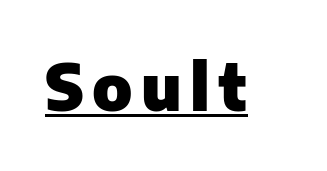
Each letter keeps its own natural width here, so spacing adapts to shape. No italicization has been applied; the sample stays upright. Does a line run under the words? Yes, clearly. Stroke thickness is high; the sample reads as a true bold. Grotesque or geometric, the face here clearly has no serifs.
